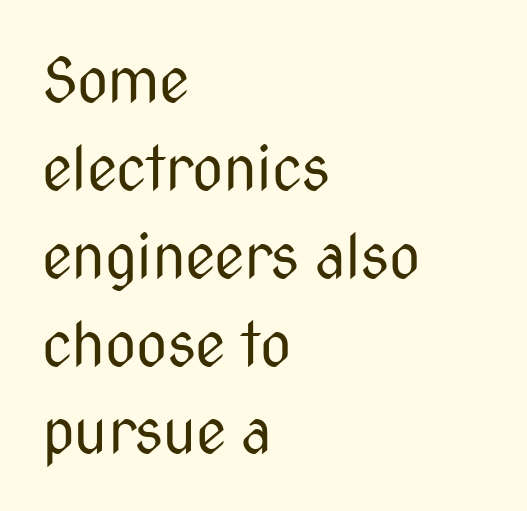
Q: Is the text bold? A: No.
Q: Is the text italic (slanted)? A: No, it is upright.
Q: Is the typeface a serif or a sans-serif typeface? A: Sans-serif.
Q: Is the text underlined? A: No.
Q: How is the paragraph aligned? A: Left-aligned.
Q: Is the spacing between letters normal or unusually wide? A: Normal.
Q: Is the spacing between lines tight, normal or loose? A: Normal.
Q: Width (condensed, normal, or wide)? A: Condensed.
Q: Stroke contrast? A: Medium.
Q: x-height? A: Medium.
Q: Monospaced? A: No.
